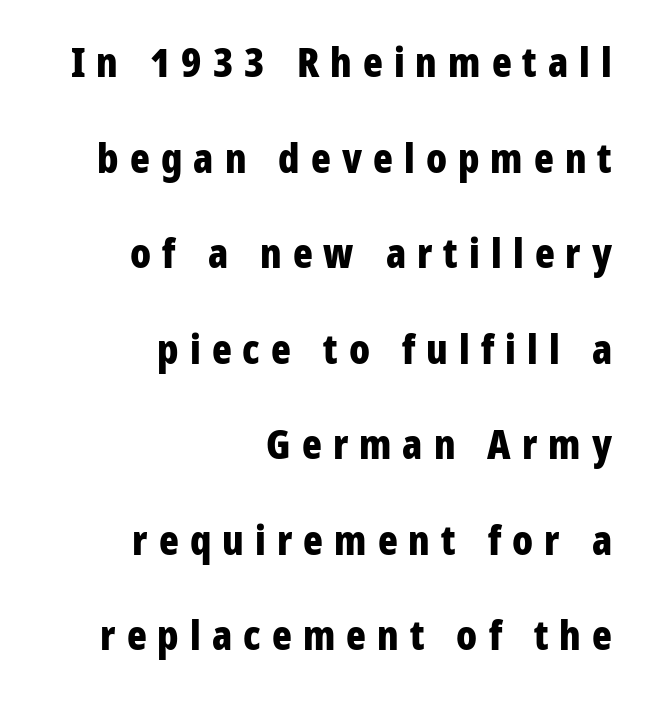
Each new line begins a long way beneath the previous one. This rendering widens character spacing well past its baseline value. Compared with a flush-left layout, this one pins lines to the opposite, right side. Typographically, this falls in the sans-serif category. This sample uses an upright cut, with every glyph sitting square on the baseline.
